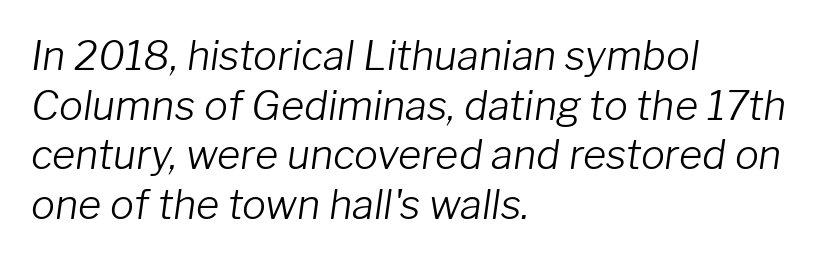
Leftover space on each line is placed entirely after the last word. The rendering uses natural spacing where letterforms have individual widths. Every character sits at an angle, as italics do. Look at the tracking — it's just the regular setting, nothing added.
